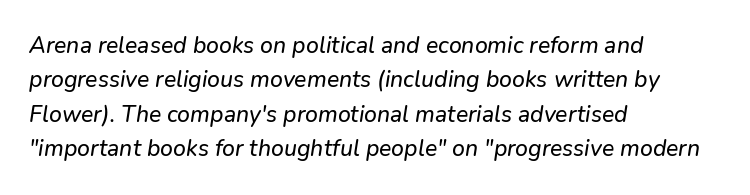
The image shows 23 px text type, italic (leaning right); set left-aligned, normal line spacing (1.5x), normal letter spacing, not underlined.
